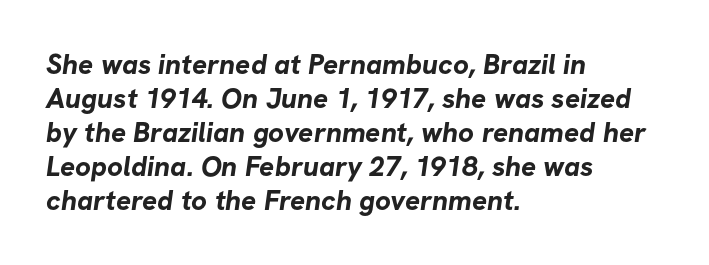
Where is the straight margin? On the left. A clean baseline with only descenders dipping below it. The face used here is a sans, in the tradition of grotesques and geometrics. Think of a printed novel: that variable character pitch is what you see here. What stands out about the letter spacing? Nothing — it is the standard amount. Does the weight exceed regular? Yes, all the way to bold.
